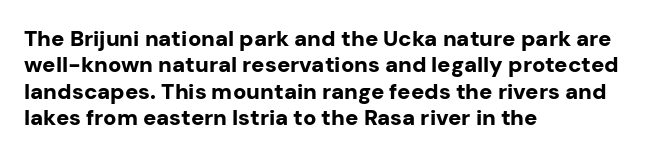
{"italic": "no", "bold": "yes", "underline": "no", "align": "left", "line_spacing_ratio": 1.2, "letter_spacing": "normal", "letter_spacing_em": 0.0, "glyph_px": 22}
